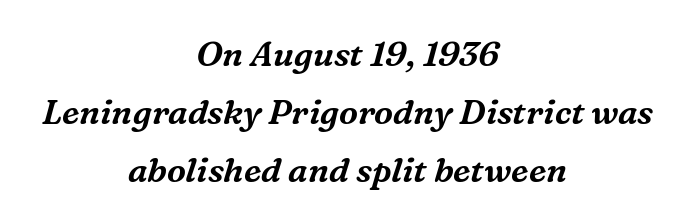
The image shows 34 px serif type, italic (leaning right); set centered, line spacing 1.71x, normal letter spacing, not underlined; medium stroke contrast and a medium x-height.
